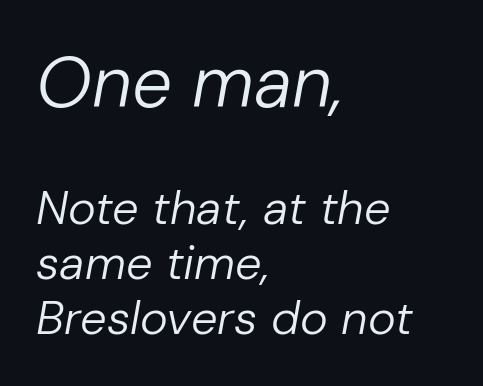
The image shows 71 px regular-weight type, italic (leaning right); set left-aligned, line spacing 1.18x, normal letter spacing, not underlined; the first (top) block is 1.51x larger; low stroke contrast and a medium x-height.
